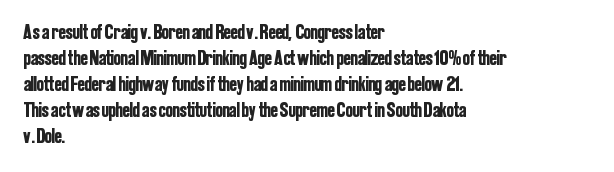
Q: Is the text italic (slanted)? A: No, it is upright.
Q: Is the text underlined? A: No.
Q: How is the paragraph aligned? A: Left-aligned.
Q: Is the spacing between letters normal or unusually wide? A: Normal.
